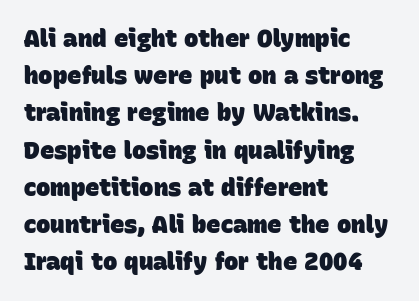
{"bold": "yes", "underline": "no", "align": "left", "line_spacing": "normal", "line_spacing_ratio": 1.55, "letter_spacing": "normal", "letter_spacing_em": 0.0, "glyph_px": 24}
